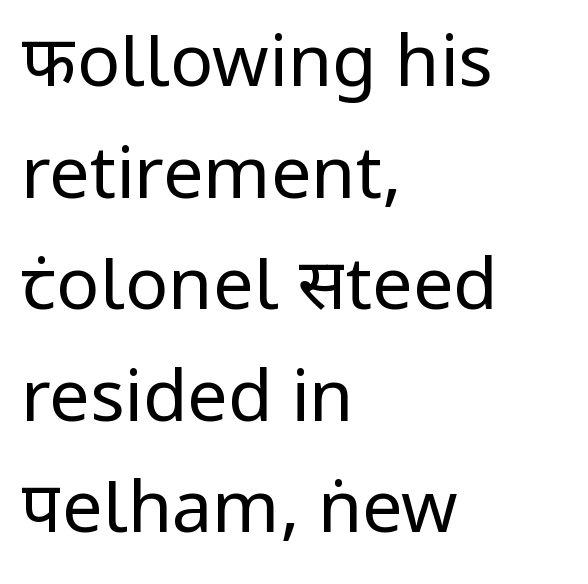
The letters advance in unequal steps, a hallmark of proportional type. A typesetter would mark this as roman, not italic. Whoever set this chose a conventional vertical rhythm. The letterforms sit shoulder to shoulder at normal distance. Check where the strokes stop: nothing finishes them off — pure sans.
